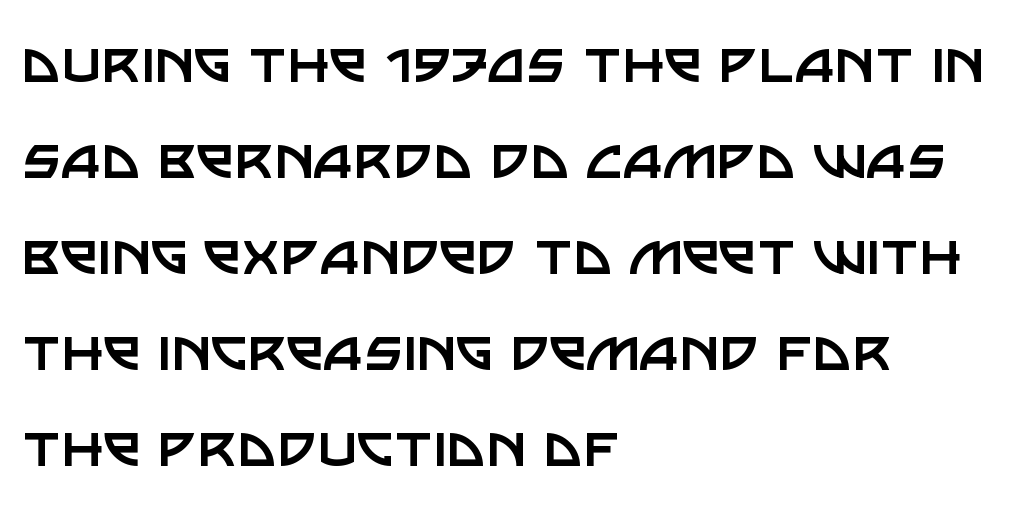
{"serif": "no", "italic": "no", "bold": "no", "weight": "regular", "width": "normal", "stroke_contrast": "low", "x_height": "large", "monospaced": "no", "underline": "no", "align": "left", "line_spacing": "normal", "line_spacing_ratio": 1.41, "letter_spacing": "normal", "letter_spacing_em": 0.0, "glyph_px": 68}
